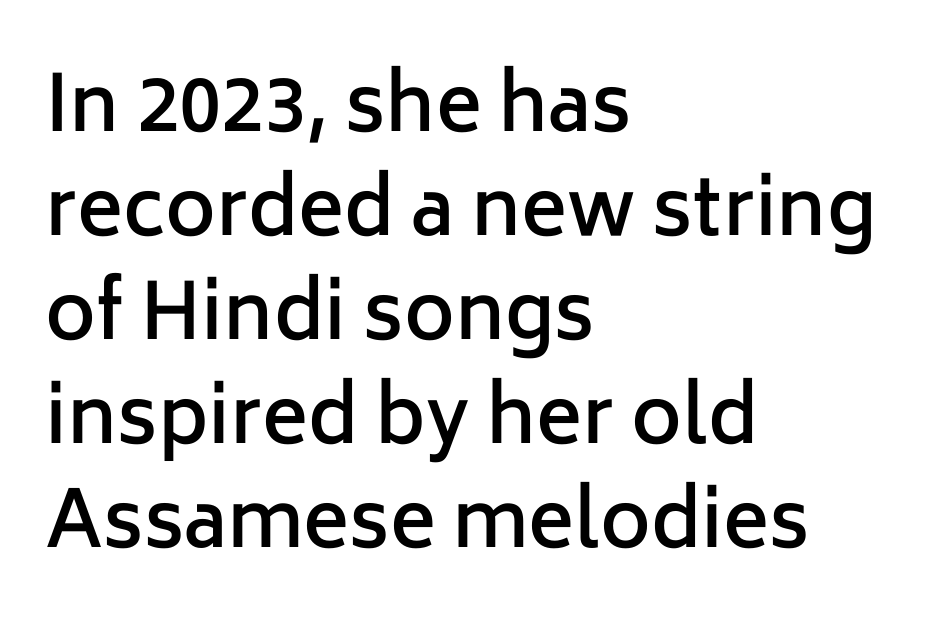
{"serif": "no", "italic": "no", "bold": "semi", "weight": "semibold", "width": "normal", "stroke_contrast": "low", "x_height": "medium", "monospaced": "no", "underline": "no", "align": "left", "line_spacing": "normal", "line_spacing_ratio": 1.35, "letter_spacing": "normal", "letter_spacing_em": 0.0, "glyph_px": 77}
